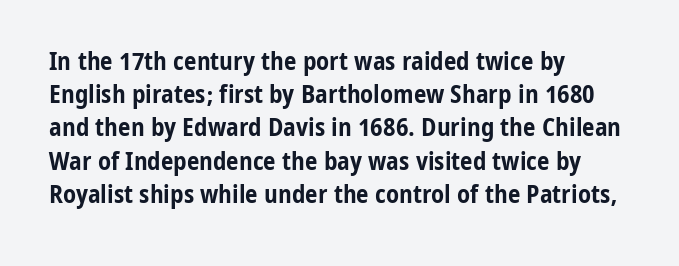
Q: Is the text bold? A: Yes.
Q: Is the text italic (slanted)? A: No, it is upright.
Q: Is the text underlined? A: No.
Q: How is the paragraph aligned? A: Left-aligned.
Q: Is the spacing between letters normal or unusually wide? A: Normal.
Q: Is the spacing between lines tight, normal or loose? A: Normal.
